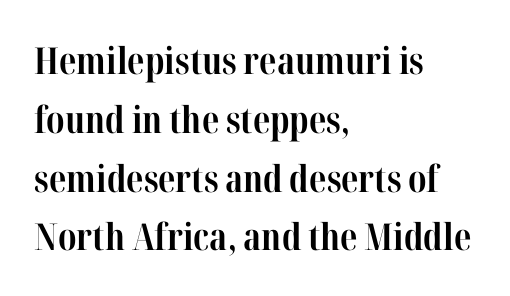
{"serif": "yes", "italic": "no", "bold": "yes", "weight": "bold", "width": "condensed", "stroke_contrast": "high", "x_height": "medium", "monospaced": "no", "underline": "no", "align": "left", "line_spacing": "normal", "line_spacing_ratio": 1.59, "letter_spacing": "normal", "letter_spacing_em": 0.0, "glyph_px": 37}
